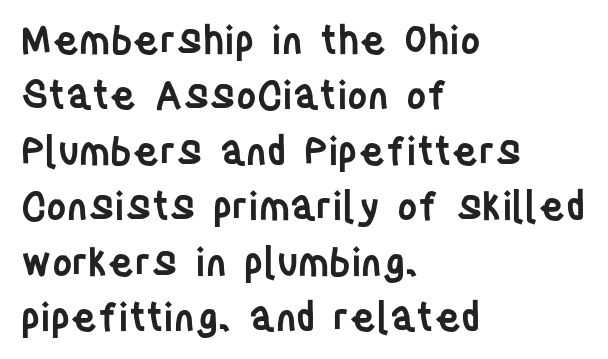
The image shows 39 px semibold, condensed sans-serif type, upright; set left-aligned, normal line spacing (1.42x), normal letter spacing, not underlined; low stroke contrast and a large x-height.
